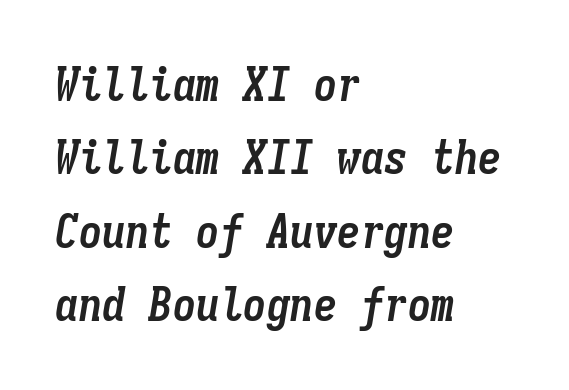
The image shows 47 px semibold, condensed type, italic (leaning right), monospaced; set left-aligned, normal line spacing (1.56x), normal letter spacing, not underlined; low stroke contrast and a medium x-height.
